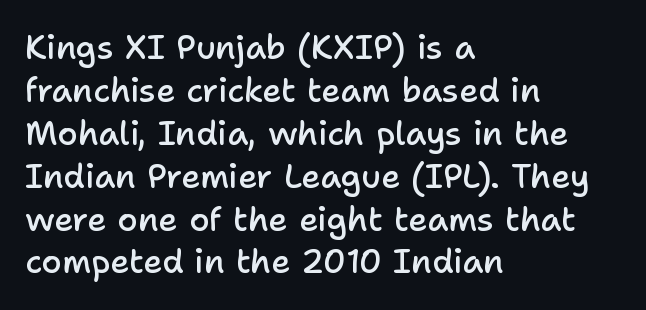
{"serif": "no", "italic": "no", "bold": "semi", "weight": "semibold", "width": "normal", "stroke_contrast": "low", "x_height": "medium", "monospaced": "no", "underline": "no", "align": "left", "line_spacing": "normal", "line_spacing_ratio": 1.3, "letter_spacing": "normal", "letter_spacing_em": 0.0, "glyph_px": 33}
